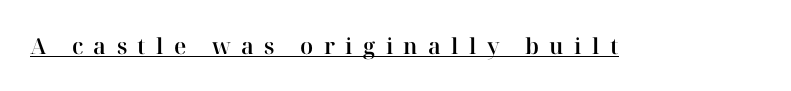
The image shows 22 px text type, upright; set unusually wide letter spacing (+0.47 em), underlined.
